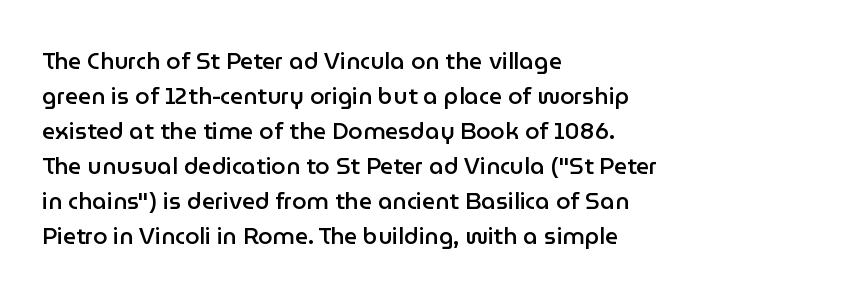
The image shows 23 px text type, upright; set left-aligned, normal line spacing (1.52x), normal letter spacing, not underlined.
